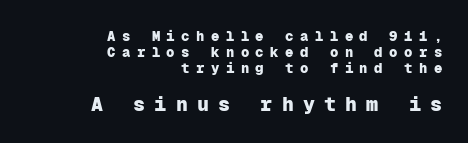
{"italic": "no", "bold": "yes", "underline": "no", "align": "right", "line_spacing": "tight", "line_spacing_ratio": 1.14, "letter_spacing": "wide", "letter_spacing_em": 0.46, "larger_block": "second", "size_ratio": 1.43, "glyph_px": 20}
